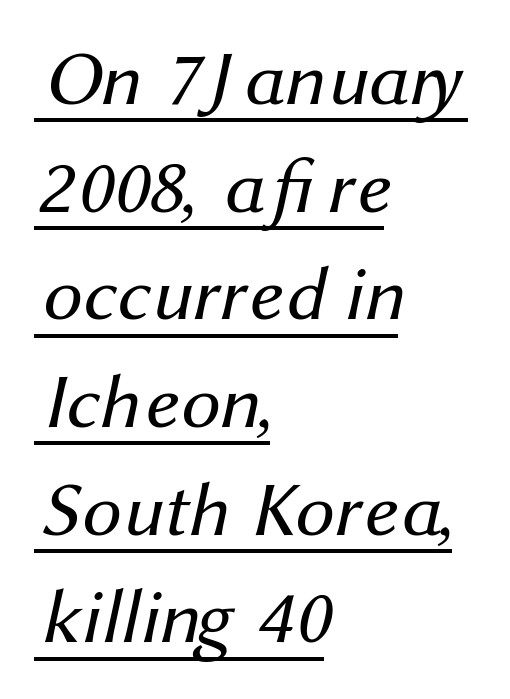
Q: Is the text bold? A: No.
Q: Is the typeface a serif or a sans-serif typeface? A: Sans-serif.
Q: Is the text underlined? A: Yes.
Q: How is the paragraph aligned? A: Left-aligned.
Q: Is the spacing between letters normal or unusually wide? A: Normal.
Q: Is the spacing between lines tight, normal or loose? A: Normal.
Q: Width (condensed, normal, or wide)? A: Normal.
Q: Stroke contrast? A: Medium.
Q: x-height? A: Medium.
Q: Monospaced? A: No.
